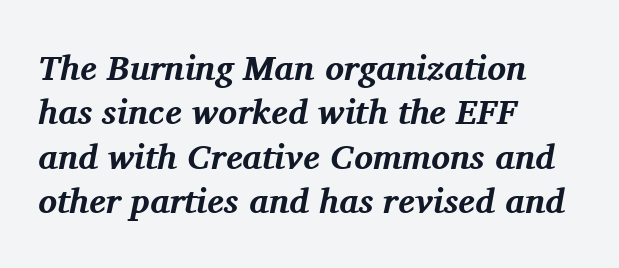
Its strokes are broad and dark, the hallmark of bold type. The axis of the letterforms is tilted away from vertical. The rendering uses natural spacing where letterforms have individual widths. Beneath every word, the page is bare.
